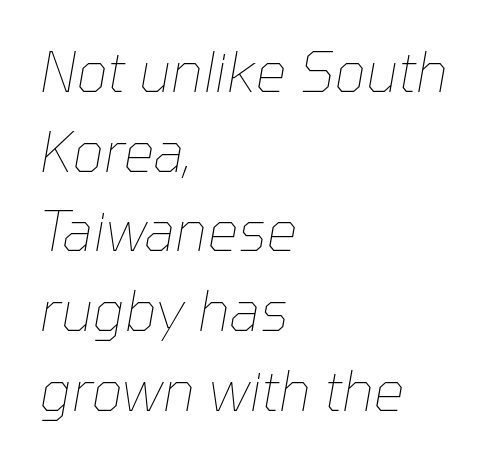
{"italic": "yes", "lean": "right", "slant_degrees": 10, "bold": "no", "weight": "thin", "width": "normal", "stroke_contrast": "low", "x_height": "medium", "monospaced": "no", "underline": "no", "align": "left", "line_spacing": "normal", "line_spacing_ratio": 1.45, "letter_spacing": "normal", "letter_spacing_em": 0.0, "glyph_px": 55}
